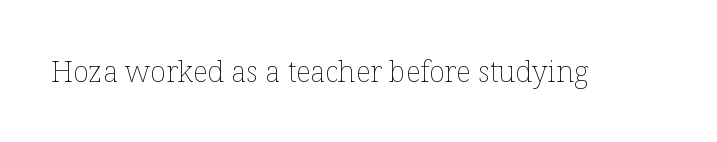
Note the varied advance widths — an 'i' is clearly narrower than an 'm'. Each stroke keeps to a modest, everyday thickness or less. The passage shown is not underscored anywhere. When letters stand straight like this, we call the style roman or upright. Letter spacing: default.
